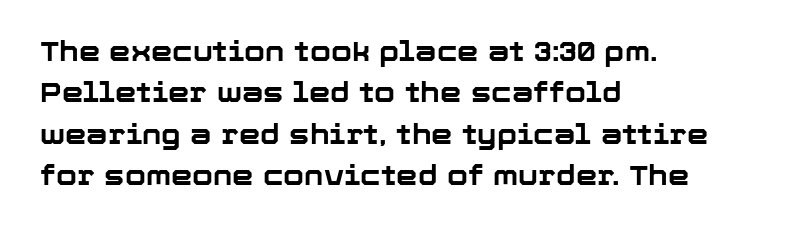
This block has exactly the height ordinary leading produces. The letterforms sit shoulder to shoulder at normal distance. On the weight axis this lands at bold, roughly 700. Line beginnings align vertically; line endings do not. A roman cut, with each character standing at attention.
